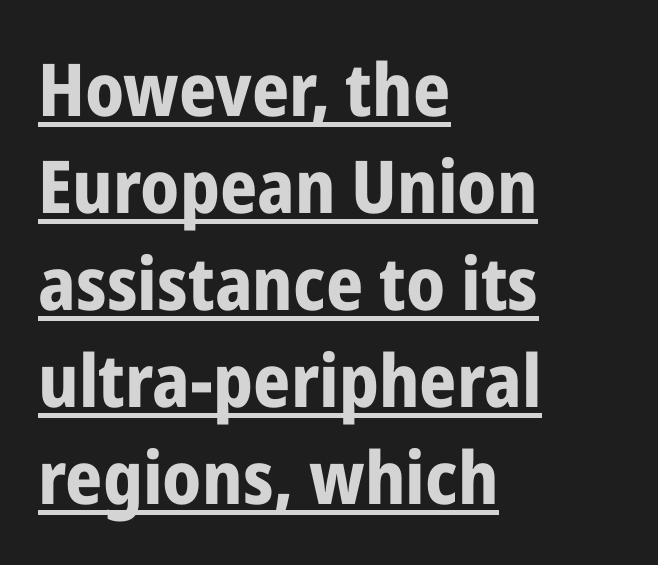
Q: Is the text bold? A: Yes.
Q: Is the text italic (slanted)? A: No, it is upright.
Q: Is the typeface a serif or a sans-serif typeface? A: Sans-serif.
Q: Is the text underlined? A: Yes.
Q: How is the paragraph aligned? A: Left-aligned.
Q: Is the spacing between letters normal or unusually wide? A: Normal.
Q: Is the spacing between lines tight, normal or loose? A: Normal.
Q: Width (condensed, normal, or wide)? A: Condensed.
Q: Stroke contrast? A: Low.
Q: x-height? A: Medium.
Q: Monospaced? A: No.
